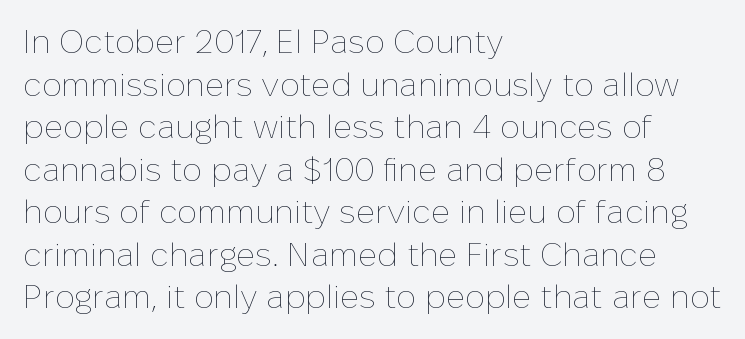
Looks like regular typesetting: each glyph gets only the width it needs. Characters follow at the spacing the type designer built in. This is not heavy type; no bold has been used. The leading is moderate, giving the passage an even texture.
